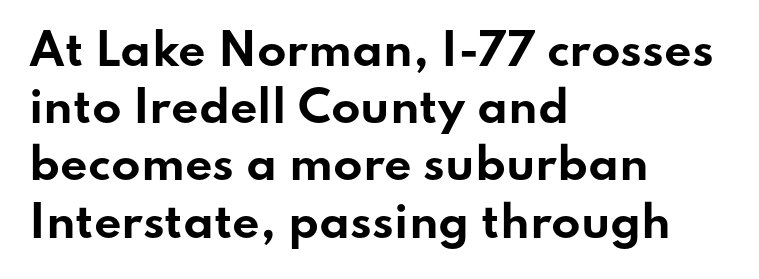
Q: Is the text bold? A: Yes.
Q: Is the text italic (slanted)? A: No, it is upright.
Q: Is the typeface a serif or a sans-serif typeface? A: Sans-serif.
Q: Is the text underlined? A: No.
Q: How is the paragraph aligned? A: Left-aligned.
Q: Is the spacing between letters normal or unusually wide? A: Normal.
Q: Is the spacing between lines tight, normal or loose? A: Normal.
Q: Width (condensed, normal, or wide)? A: Wide.
Q: Stroke contrast? A: Low.
Q: x-height? A: Small.
Q: Monospaced? A: No.
